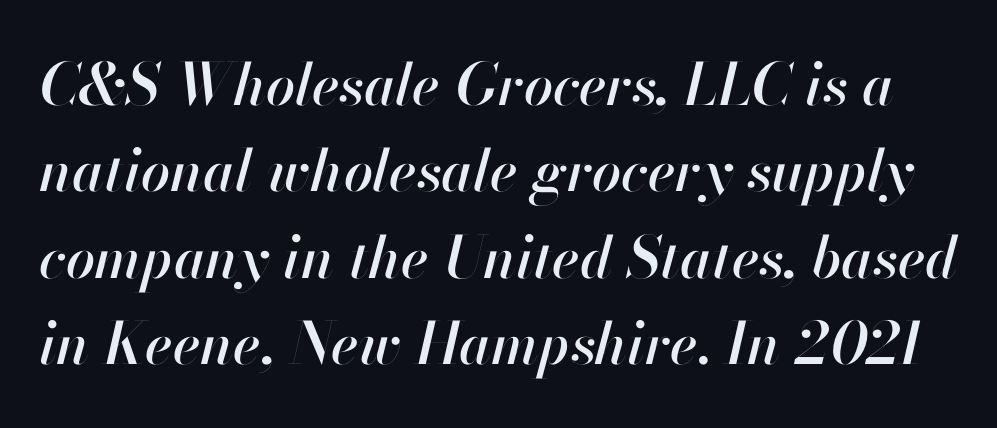
The image shows 58 px text type, italic (leaning right); set normal line spacing (1.49x), normal letter spacing, not underlined; high stroke contrast and a small x-height.
